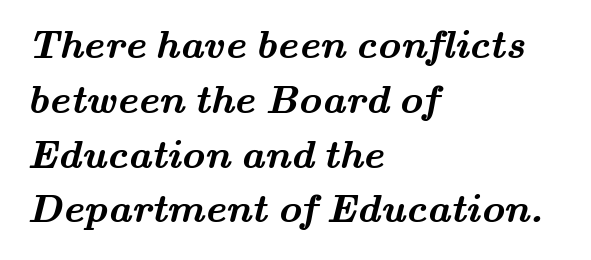
The image shows 40 px semibold, wide serif type; set left-aligned, normal line spacing (1.37x), normal letter spacing, not underlined; medium stroke contrast and a small x-height.
